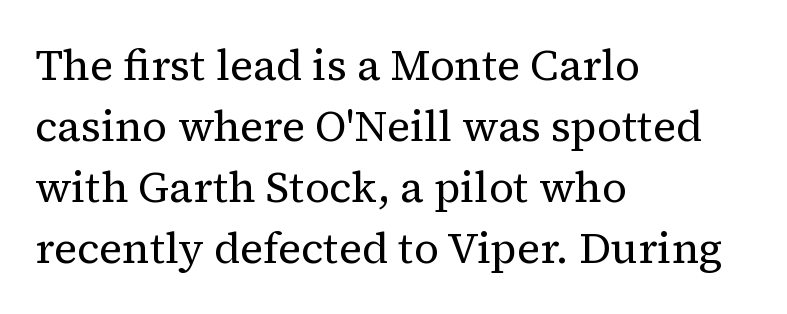
{"serif": "yes", "italic": "no", "bold": "no", "weight": "regular", "width": "normal", "stroke_contrast": "medium", "x_height": "medium", "monospaced": "no", "underline": "no", "align": "left", "line_spacing": "normal", "line_spacing_ratio": 1.42, "letter_spacing": "normal", "letter_spacing_em": 0.0, "glyph_px": 43}
